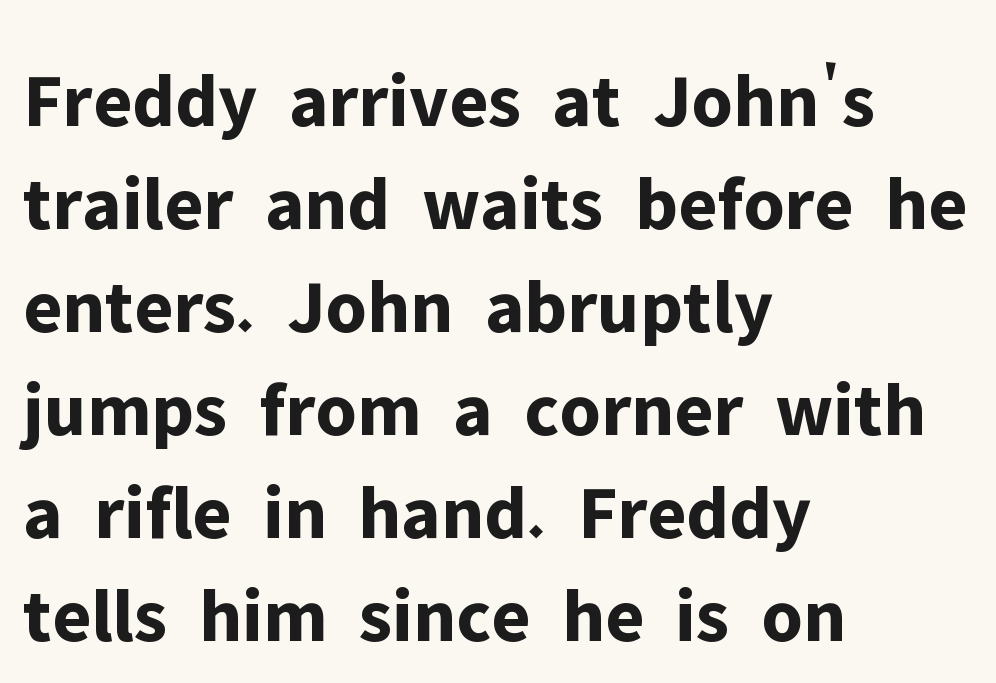
Q: Is the text bold? A: Yes.
Q: Is the text italic (slanted)? A: No, it is upright.
Q: Is the typeface a serif or a sans-serif typeface? A: Sans-serif.
Q: Is the text underlined? A: No.
Q: How is the paragraph aligned? A: Left-aligned.
Q: Is the spacing between letters normal or unusually wide? A: Normal.
Q: Is the spacing between lines tight, normal or loose? A: Normal.
Q: Width (condensed, normal, or wide)? A: Normal.
Q: Stroke contrast? A: Low.
Q: x-height? A: Medium.
Q: Monospaced? A: No.
